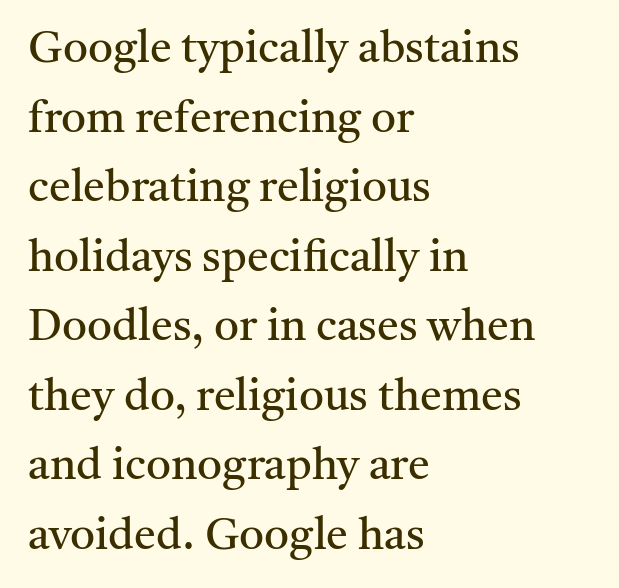
{"serif": "yes", "italic": "no", "bold": "no", "weight": "regular", "width": "normal", "stroke_contrast": "medium", "x_height": "medium", "monospaced": "no", "underline": "no", "align": "left", "line_spacing": "normal", "line_spacing_ratio": 1.58, "letter_spacing": "normal", "letter_spacing_em": 0.0, "glyph_px": 44}
